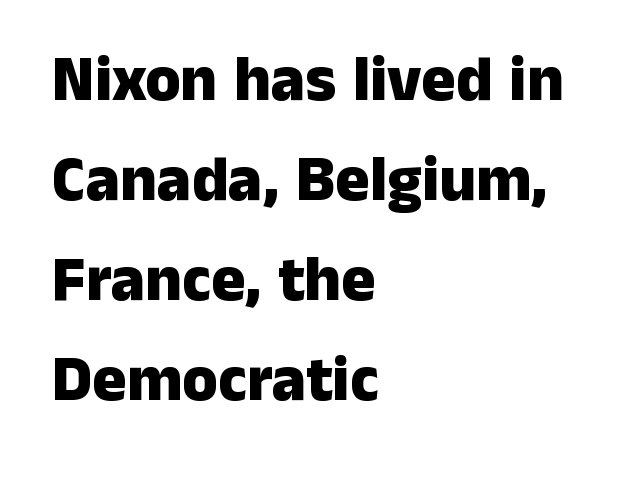
The image shows 64 px heavy sans-serif type, upright; set left-aligned, normal line spacing (1.56x), normal letter spacing, not underlined; low stroke contrast and a medium x-height.
